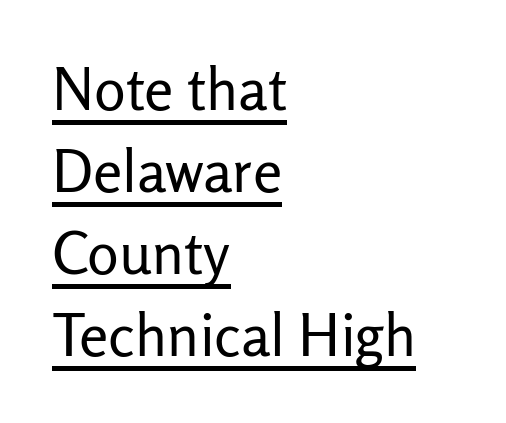
Q: Is the text bold? A: No.
Q: Is the text italic (slanted)? A: No, it is upright.
Q: Is the typeface a serif or a sans-serif typeface? A: Sans-serif.
Q: Is the text underlined? A: Yes.
Q: How is the paragraph aligned? A: Left-aligned.
Q: Is the spacing between letters normal or unusually wide? A: Normal.
Q: Is the spacing between lines tight, normal or loose? A: Normal.
Q: Width (condensed, normal, or wide)? A: Normal.
Q: Stroke contrast? A: Low.
Q: x-height? A: Medium.
Q: Monospaced? A: No.
